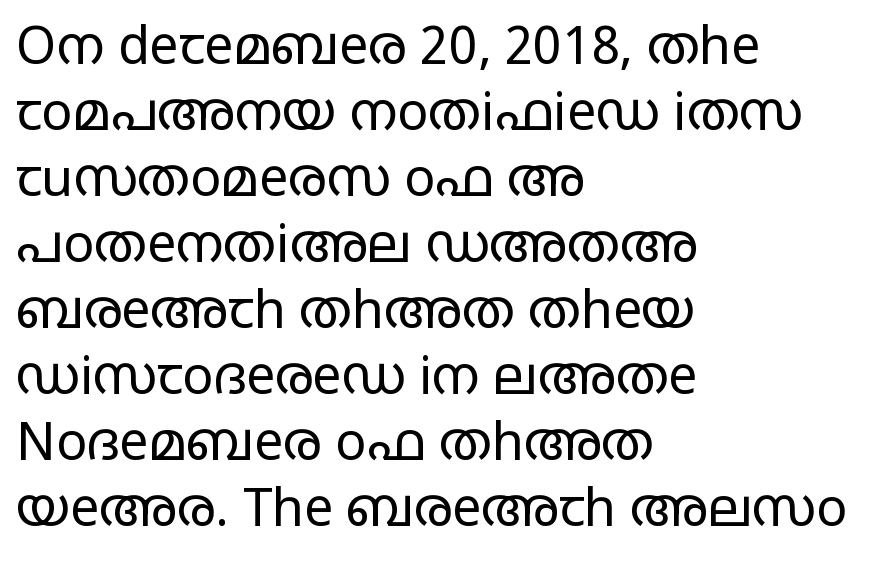
The image shows 52 px regular-weight, wide sans-serif type, upright; set left-aligned, normal line spacing (1.27x), normal letter spacing, not underlined; low stroke contrast and a large x-height.
